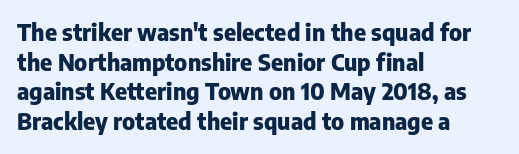
Q: Is the text bold? A: Yes.
Q: Is the text italic (slanted)? A: No, it is upright.
Q: Is the text underlined? A: No.
Q: How is the paragraph aligned? A: Left-aligned.
Q: Is the spacing between letters normal or unusually wide? A: Normal.
Q: Is the spacing between lines tight, normal or loose? A: Normal.
